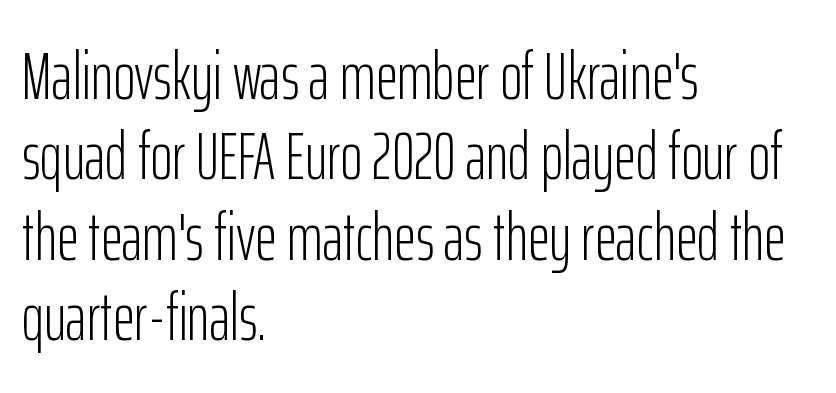
{"serif": "no", "italic": "no", "bold": "no", "weight": "light", "width": "condensed", "stroke_contrast": "low", "x_height": "medium", "monospaced": "no", "underline": "no", "align": "left", "line_spacing_ratio": 1.2, "letter_spacing": "normal", "letter_spacing_em": 0.0, "glyph_px": 67}
